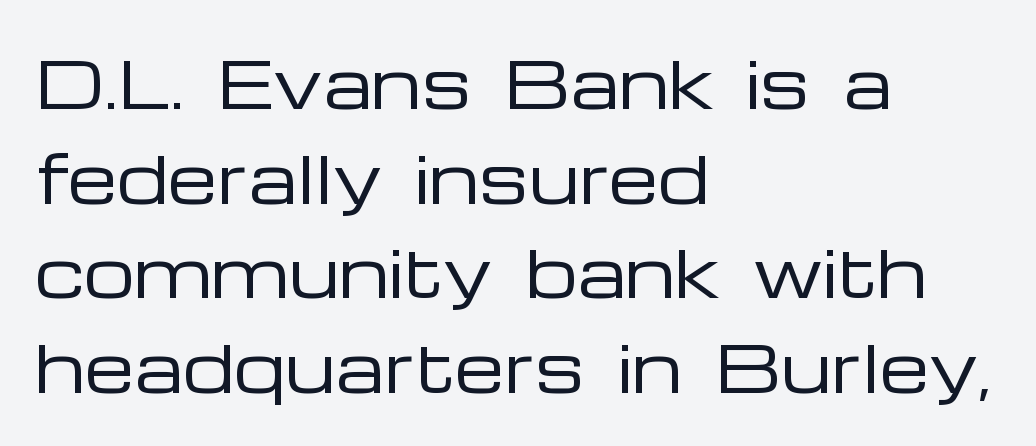
{"serif": "no", "italic": "no", "bold": "no", "weight": "regular", "width": "wide", "stroke_contrast": "low", "x_height": "medium", "monospaced": "no", "underline": "no", "align": "left", "line_spacing": "normal", "line_spacing_ratio": 1.48, "letter_spacing": "normal", "letter_spacing_em": 0.0, "glyph_px": 64}
